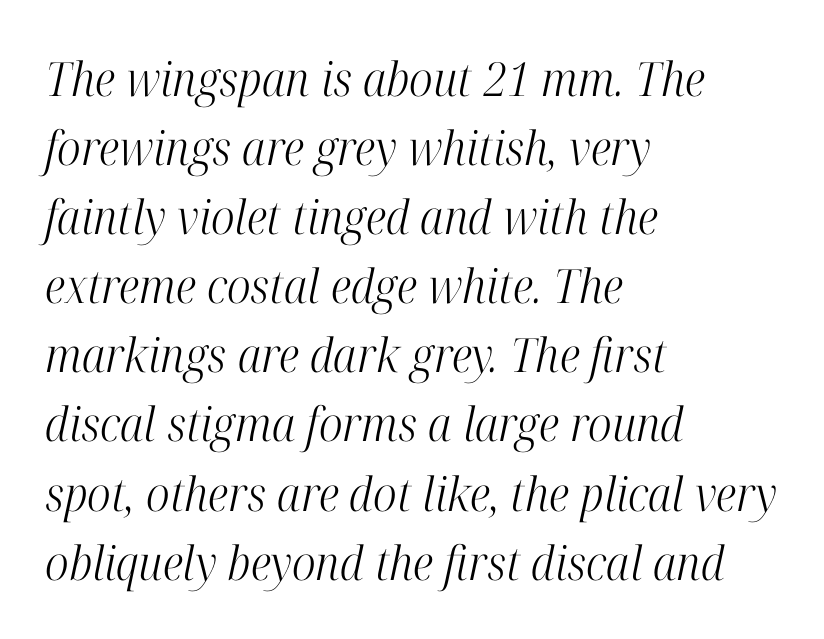
Small tapered or slab feet sit at the stroke ends, so this counts as serif. If you measured baseline to baseline, you'd find a middling distance. Inter-character spacing is left at the font's built-in metrics. These glyphs show unthickened strokes, regular width or finer. The typography opts for an oblique posture over an upright one.
